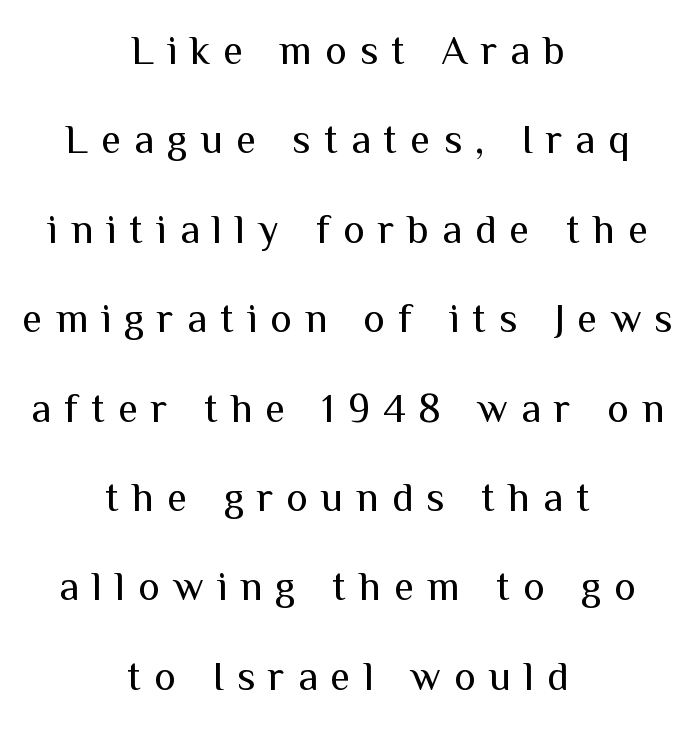
{"serif": "no", "italic": "no", "bold": "no", "weight": "regular", "width": "normal", "stroke_contrast": "medium", "x_height": "medium", "monospaced": "no", "underline": "no", "align": "center", "line_spacing": "loose", "line_spacing_ratio": 2.18, "letter_spacing": "wide", "letter_spacing_em": 0.32, "glyph_px": 41}
